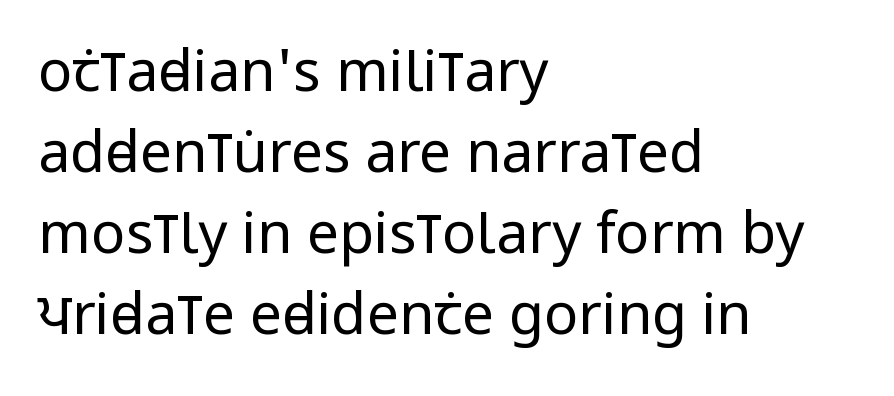
Q: Is the text bold? A: No.
Q: Is the text italic (slanted)? A: No, it is upright.
Q: Is the typeface a serif or a sans-serif typeface? A: Sans-serif.
Q: Is the text underlined? A: No.
Q: How is the paragraph aligned? A: Left-aligned.
Q: Is the spacing between letters normal or unusually wide? A: Normal.
Q: Is the spacing between lines tight, normal or loose? A: Normal.
Q: Width (condensed, normal, or wide)? A: Condensed.
Q: Stroke contrast? A: Low.
Q: x-height? A: Large.
Q: Monospaced? A: No.
